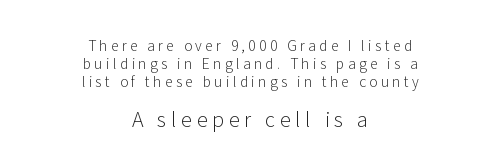
Q: Is the text bold? A: No.
Q: Is the text italic (slanted)? A: No, it is upright.
Q: Is the text underlined? A: No.
Q: How is the paragraph aligned? A: Centered.
Q: Is the spacing between letters normal or unusually wide? A: Unusually wide.
Q: Is the spacing between lines tight, normal or loose? A: Normal.
Q: Which block of text is set in a larger size, the first (top) or the second (bottom)? A: The second (bottom) one.
